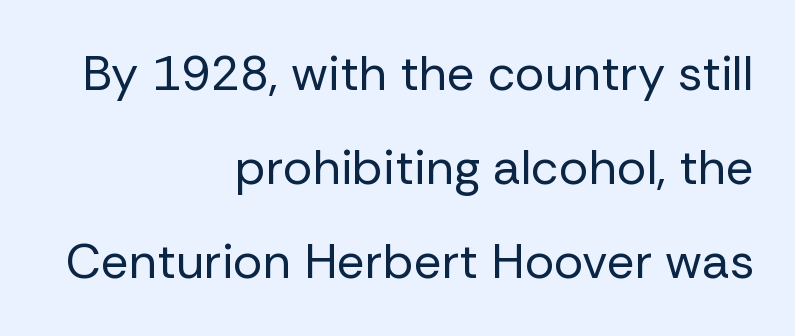
{"serif": "no", "italic": "no", "bold": "no", "weight": "regular", "width": "normal", "stroke_contrast": "low", "x_height": "medium", "monospaced": "no", "underline": "no", "align": "right", "line_spacing": "loose", "line_spacing_ratio": 1.92, "letter_spacing": "normal", "letter_spacing_em": 0.0, "glyph_px": 49}
